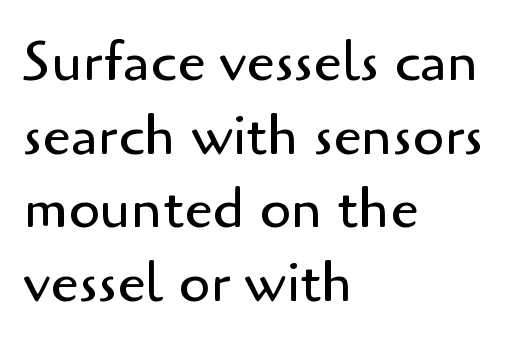
The specimen omits any rule beneath the text block's lines. Stroke terminals: plain, sans-serif. The vertical gap from one line to the next is medium. Left-aligned paragraph, ragged on the right.
